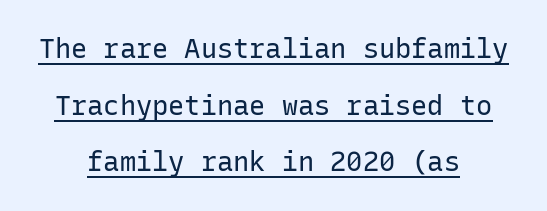
Unbolded letterforms with no extra heft. Is there any slant? The stems are plumb. The specimen includes a rule beneath the text block's lines. Nothing unusual about the tracking: characters are spaced as the font intends.
